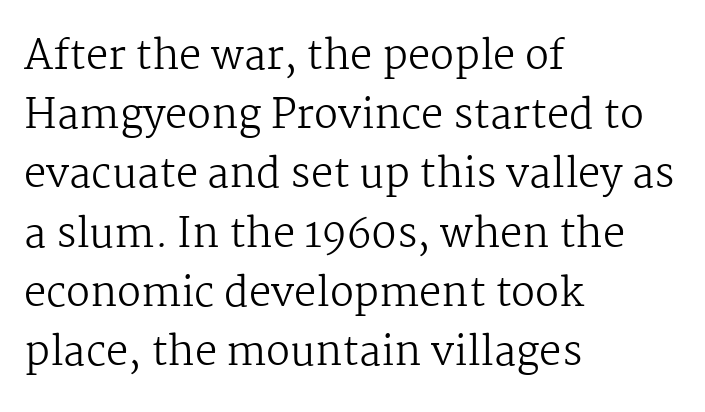
{"serif": "yes", "italic": "no", "bold": "no", "weight": "regular", "width": "normal", "stroke_contrast": "medium", "x_height": "medium", "monospaced": "no", "underline": "no", "align": "left", "line_spacing": "normal", "line_spacing_ratio": 1.48, "letter_spacing": "normal", "letter_spacing_em": 0.0, "glyph_px": 40}
